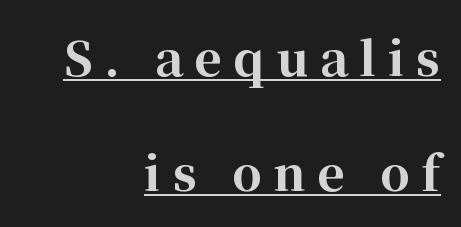
Q: Is the text bold? A: Yes.
Q: Is the text italic (slanted)? A: No, it is upright.
Q: Is the typeface a serif or a sans-serif typeface? A: Serif.
Q: Is the text underlined? A: Yes.
Q: How is the paragraph aligned? A: Right-aligned.
Q: Is the spacing between letters normal or unusually wide? A: Unusually wide.
Q: Is the spacing between lines tight, normal or loose? A: Loose.
Q: Width (condensed, normal, or wide)? A: Normal.
Q: Stroke contrast? A: High.
Q: x-height? A: Medium.
Q: Monospaced? A: No.
